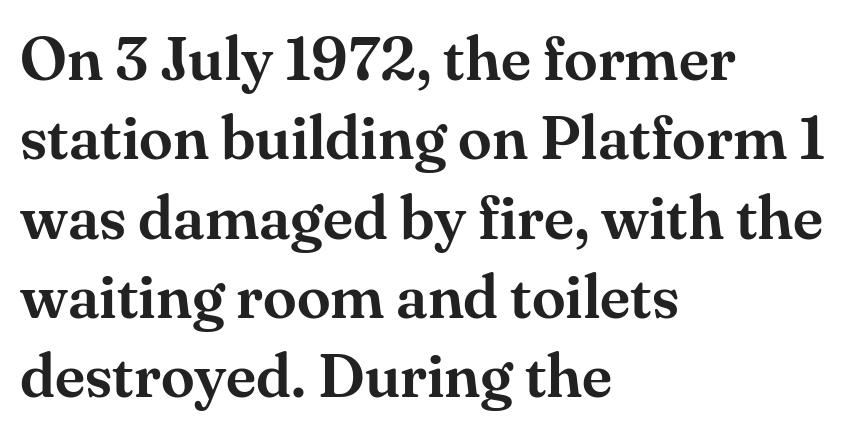
The image shows 61 px serif type, upright; set left-aligned, normal line spacing (1.3x), normal letter spacing, not underlined; medium stroke contrast and a small x-height.
